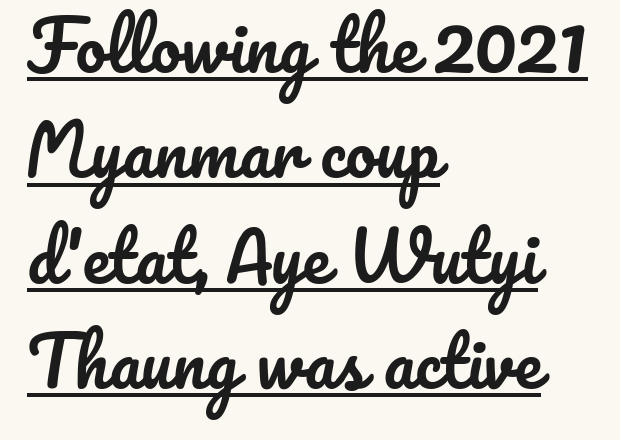
Q: Is the text italic (slanted)? A: Yes.
Q: Is the text underlined? A: Yes.
Q: How is the paragraph aligned? A: Left-aligned.
Q: Is the spacing between letters normal or unusually wide? A: Normal.
Q: Is the spacing between lines tight, normal or loose? A: Normal.
Q: Width (condensed, normal, or wide)? A: Normal.
Q: Stroke contrast? A: Low.
Q: x-height? A: Small.
Q: Monospaced? A: No.
